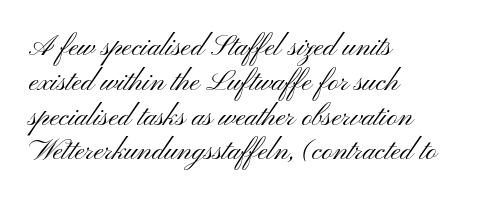
Character widths vary here, with narrow letters taking less room than wide ones. Heaviness? Minimal to ordinary, like unemphasized prose. Short and long lines alike share a common starting point at left.
